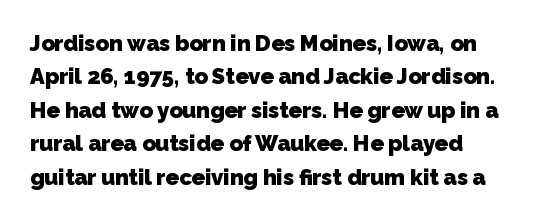
Here the glyphs are tracked normally, forming tight word shapes. The line-height multiplier appears to be the usual default. Clear beneath every line of the passage. Weight: bold.
